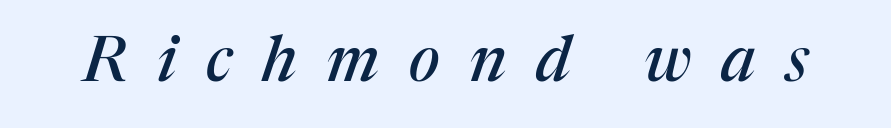
Q: Is the text italic (slanted)? A: Yes, it leans right by about 17 degrees.
Q: Is the typeface a serif or a sans-serif typeface? A: Serif.
Q: Is the text underlined? A: No.
Q: Is the spacing between letters normal or unusually wide? A: Unusually wide.
Q: Width (condensed, normal, or wide)? A: Normal.
Q: Stroke contrast? A: Medium.
Q: x-height? A: Medium.
Q: Monospaced? A: No.
